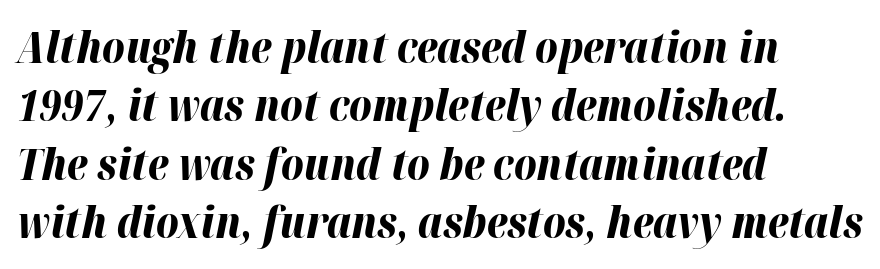
The lines sit at an ordinary, default distance from one another. Looks like regular typesetting: each glyph gets only the width it needs. The whole block is typeset with a tilt. Words appear dense and cohesive because spacing is normal. How heavy is the stroke? Heavy — this is a bold.
